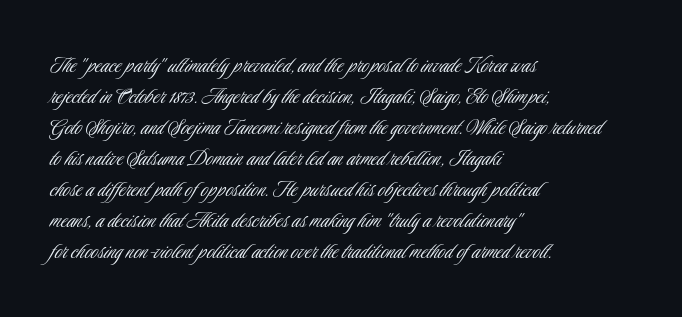
Q: Is the text bold? A: No.
Q: Is the text italic (slanted)? A: Yes.
Q: Is the text underlined? A: No.
Q: How is the paragraph aligned? A: Left-aligned.
Q: Is the spacing between letters normal or unusually wide? A: Normal.
